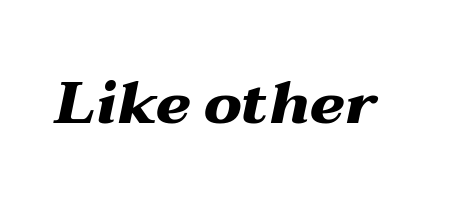
{"italic": "yes", "lean": "right", "slant_degrees": 12, "bold": "yes", "weight": "heavy", "width": "wide", "stroke_contrast": "medium", "x_height": "medium", "monospaced": "no", "underline": "no", "letter_spacing": "normal", "letter_spacing_em": 0.0, "glyph_px": 58}
